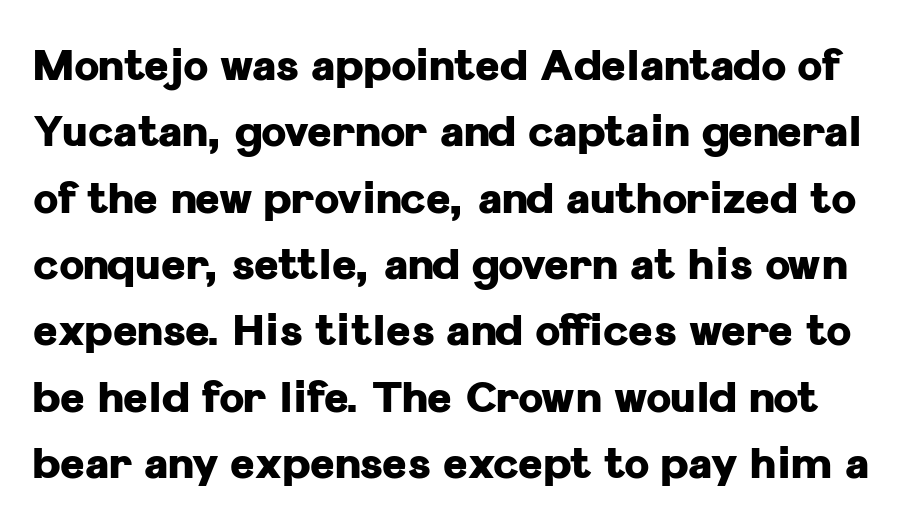
{"serif": "no", "italic": "no", "bold": "yes", "weight": "heavy", "width": "normal", "stroke_contrast": "low", "x_height": "medium", "monospaced": "no", "underline": "no", "line_spacing": "normal", "line_spacing_ratio": 1.58, "letter_spacing": "normal", "letter_spacing_em": 0.0, "glyph_px": 42}
